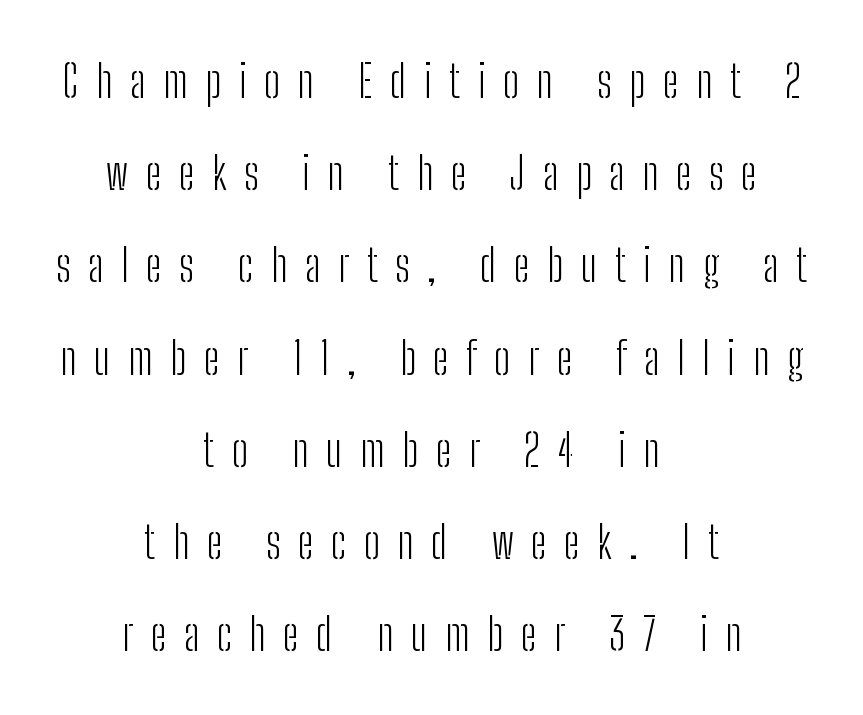
Tracking here is generous; glyphs stand well apart from one another. Note the varied advance widths — an 'i' is clearly narrower than an 'm'. Unlike italic type, these characters show no tilt at all. Heaviness? Minimal to ordinary, like unemphasized prose. Nobody drew a line under any word here. Airy leading.
